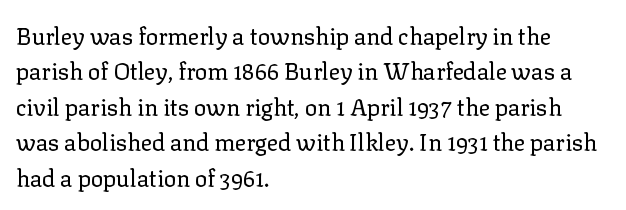
Q: Is the text bold? A: No.
Q: Is the text italic (slanted)? A: No, it is upright.
Q: Is the text underlined? A: No.
Q: How is the paragraph aligned? A: Left-aligned.
Q: Is the spacing between letters normal or unusually wide? A: Normal.
Q: Is the spacing between lines tight, normal or loose? A: Normal.
